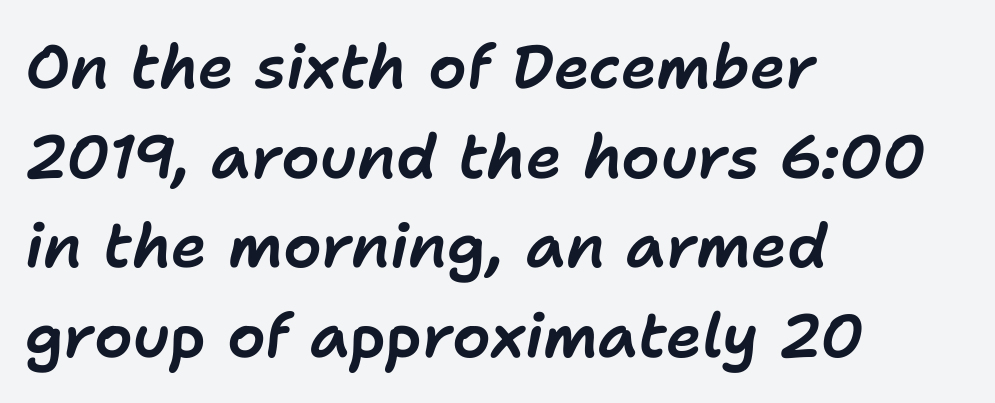
The image shows 61 px text type, italic (leaning right); set left-aligned, normal line spacing (1.47x), normal letter spacing, not underlined; low stroke contrast and a medium x-height.
